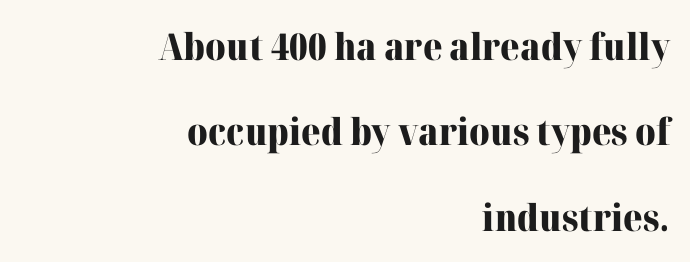
{"serif": "yes", "italic": "no", "bold": "yes", "weight": "heavy", "width": "normal", "stroke_contrast": "high", "x_height": "medium", "monospaced": "no", "underline": "no", "align": "right", "line_spacing": "loose", "line_spacing_ratio": 2.31, "letter_spacing": "normal", "letter_spacing_em": 0.0, "glyph_px": 37}
